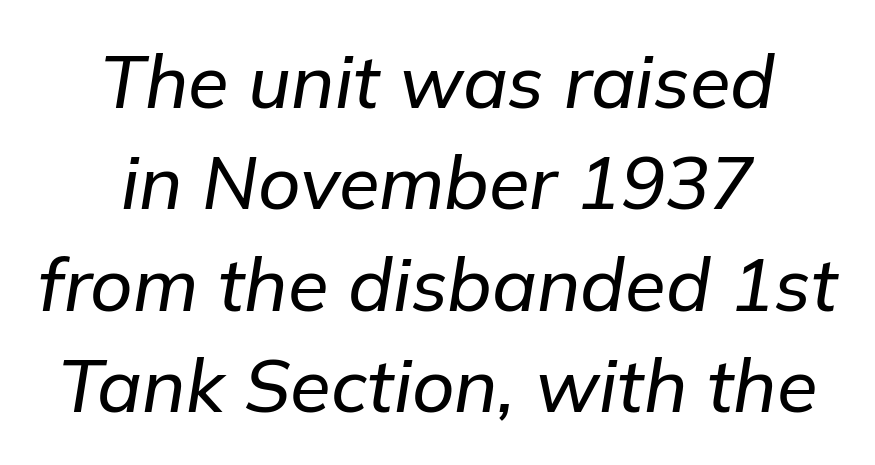
Q: Is the text italic (slanted)? A: Yes, it leans right by about 9 degrees.
Q: Is the text underlined? A: No.
Q: How is the paragraph aligned? A: Centered.
Q: Is the spacing between letters normal or unusually wide? A: Normal.
Q: Is the spacing between lines tight, normal or loose? A: Normal.
Q: Width (condensed, normal, or wide)? A: Normal.
Q: Stroke contrast? A: Low.
Q: x-height? A: Medium.
Q: Monospaced? A: No.
